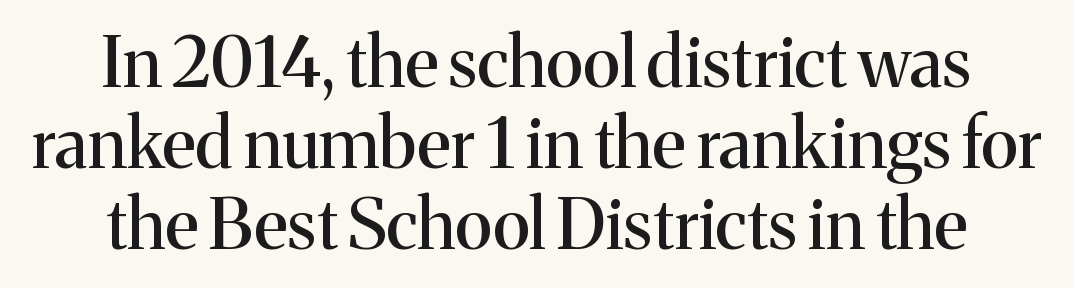
The image shows 70 px serif type, upright; set centered, line spacing 1.16x, normal letter spacing, not underlined; medium stroke contrast and a medium x-height.
